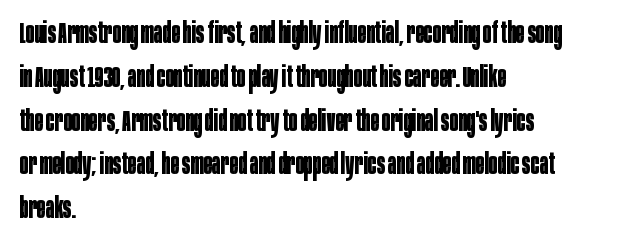
{"serif": "no", "italic": "no", "bold": "yes", "weight": "bold", "width": "condensed", "stroke_contrast": "low", "x_height": "large", "monospaced": "no", "underline": "no", "align": "left", "line_spacing": "normal", "line_spacing_ratio": 1.51, "letter_spacing": "normal", "letter_spacing_em": 0.0, "glyph_px": 29}
